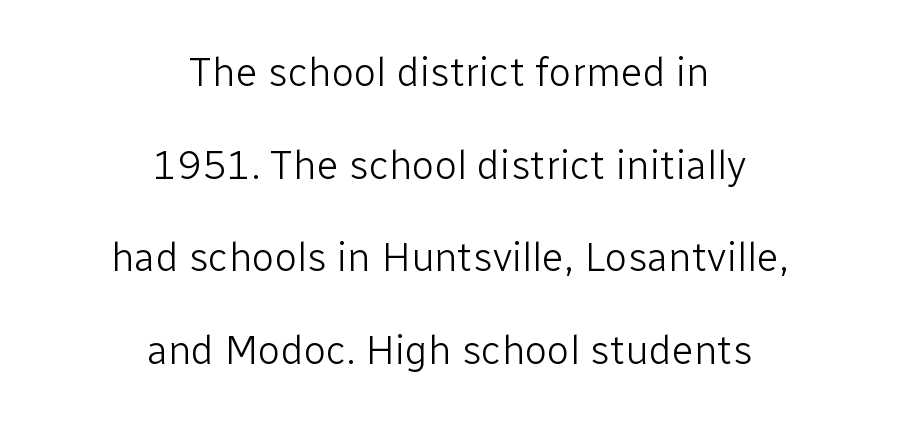
The image shows 41 px light sans-serif type, upright; set centered, loose line spacing (2.26x), normal letter spacing, not underlined; low stroke contrast and a medium x-height.
